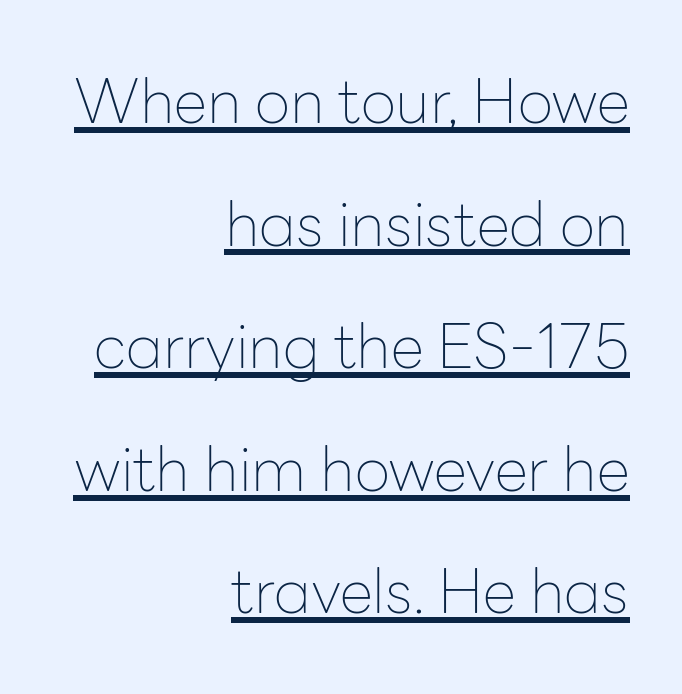
{"serif": "no", "italic": "no", "bold": "no", "weight": "thin", "width": "normal", "stroke_contrast": "low", "x_height": "medium", "monospaced": "no", "underline": "yes", "align": "right", "line_spacing": "loose", "line_spacing_ratio": 2.01, "letter_spacing": "normal", "letter_spacing_em": 0.0, "glyph_px": 61}
